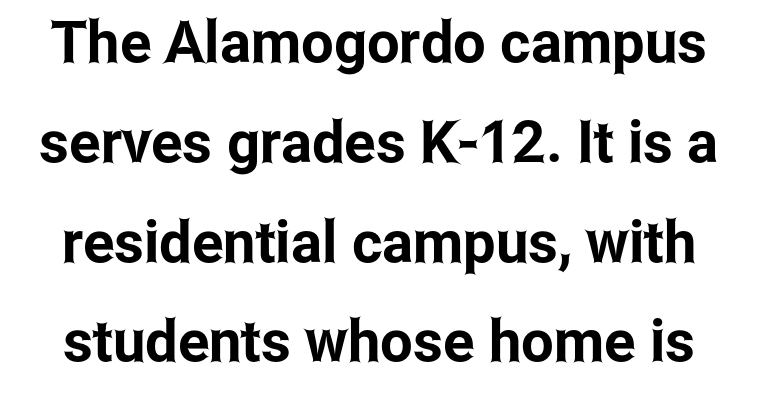
The image shows 58 px condensed sans-serif type, upright; set line spacing 1.72x, normal letter spacing, not underlined; low stroke contrast and a medium x-height.
